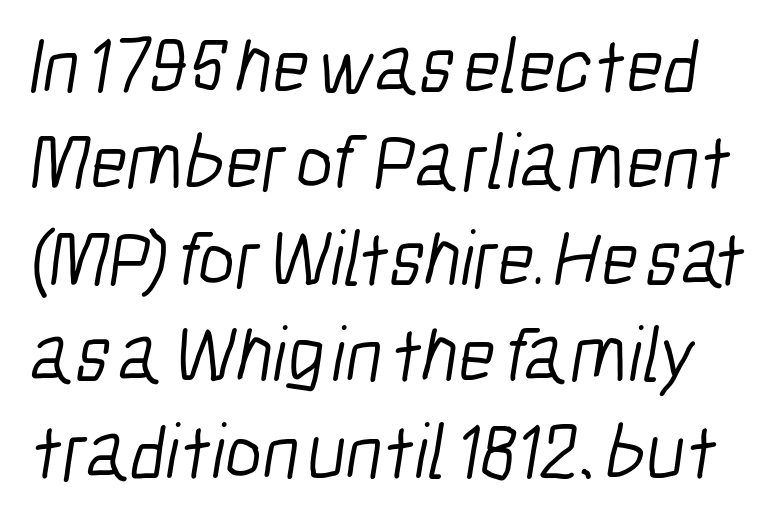
Q: Is the text bold? A: No.
Q: Is the typeface a serif or a sans-serif typeface? A: Sans-serif.
Q: Is the text underlined? A: No.
Q: Is the spacing between letters normal or unusually wide? A: Normal.
Q: Width (condensed, normal, or wide)? A: Condensed.
Q: Stroke contrast? A: Low.
Q: x-height? A: Medium.
Q: Monospaced? A: No.
